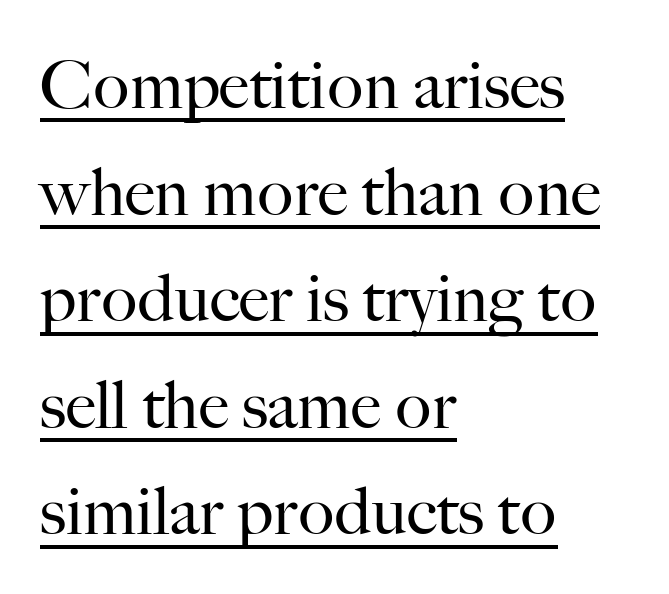
The image shows 67 px regular-weight serif type, upright; set left-aligned, normal line spacing (1.59x), normal letter spacing, underlined; high stroke contrast and a small x-height.
